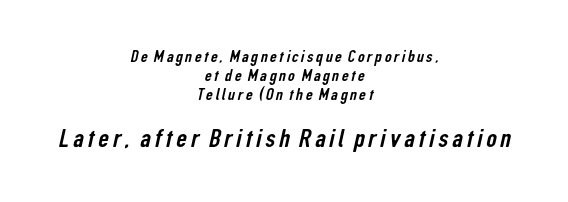
The image shows 26 px text type; set centered, tight line spacing (1.13x), not underlined; the second (bottom) block is 1.53x larger.
